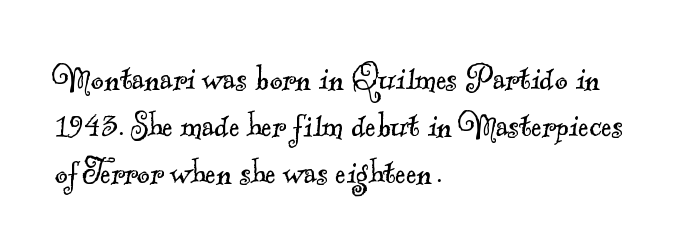
The image shows 39 px light serif type; set left-aligned, line spacing 1.2x, normal letter spacing, not underlined; a small x-height.
